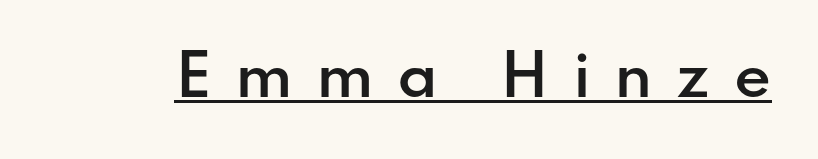
{"serif": "no", "italic": "no", "bold": "semi", "weight": "semibold", "width": "normal", "stroke_contrast": "low", "x_height": "small", "monospaced": "no", "underline": "yes", "letter_spacing": "wide", "letter_spacing_em": 0.41, "glyph_px": 57}
